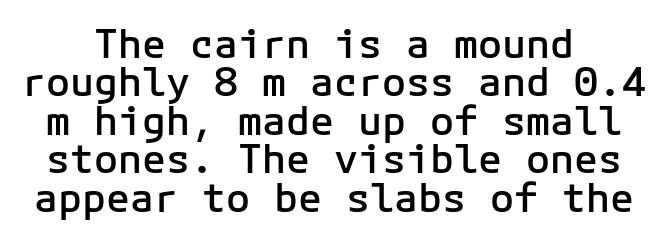
{"serif": "no", "italic": "no", "bold": "semi", "weight": "semibold", "width": "normal", "stroke_contrast": "low", "x_height": "medium", "underline": "no", "line_spacing": "tight", "line_spacing_ratio": 0.96, "letter_spacing": "normal", "letter_spacing_em": 0.0, "glyph_px": 40}
